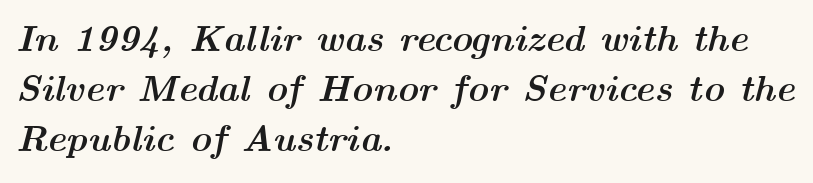
The image shows 37 px semibold, wide type, italic (leaning right); set left-aligned, normal line spacing (1.35x), normal letter spacing, not underlined; medium stroke contrast and a medium x-height.
